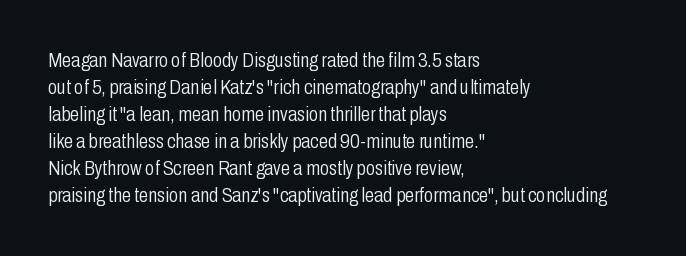
The passage shown is not underscored anywhere. Summary of vertical rhythm: regular, with standard interline spacing. The rag falls on the right side of this text block. Notice how the stems are strictly vertical — no italics here. Vertical stems look standard width or narrower in stroke.
